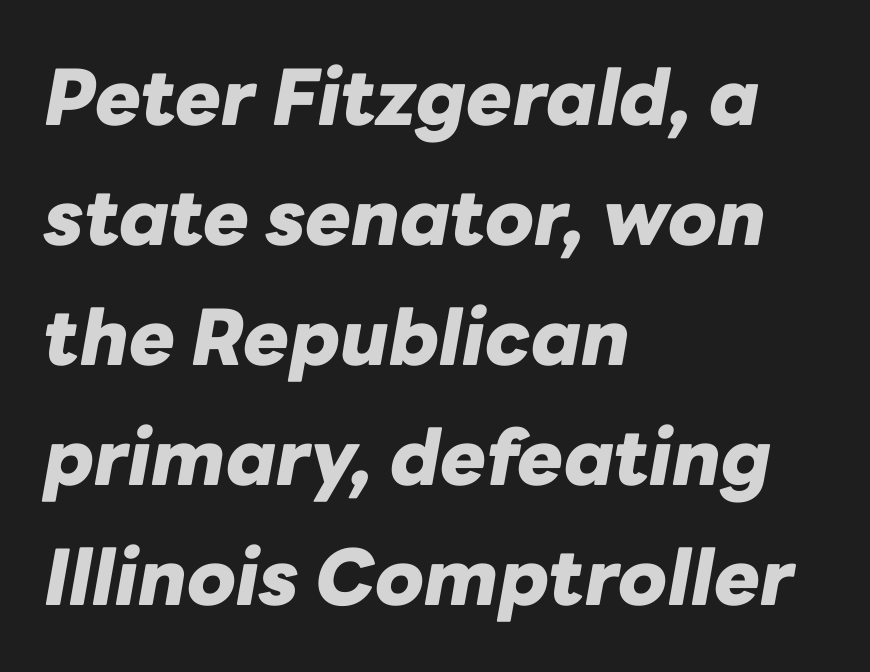
Q: Is the text bold? A: Yes.
Q: Is the text italic (slanted)? A: Yes, it leans right by about 10 degrees.
Q: Is the text underlined? A: No.
Q: How is the paragraph aligned? A: Left-aligned.
Q: Is the spacing between letters normal or unusually wide? A: Normal.
Q: Is the spacing between lines tight, normal or loose? A: Normal.
Q: Width (condensed, normal, or wide)? A: Normal.
Q: Stroke contrast? A: Low.
Q: x-height? A: Medium.
Q: Monospaced? A: No.
